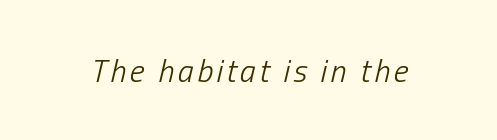
{"italic": "yes", "lean": "right", "slant_degrees": 13, "bold": "no", "weight": "light", "width": "condensed", "stroke_contrast": "low", "x_height": "medium", "monospaced": "no", "underline": "no", "glyph_px": 32}
